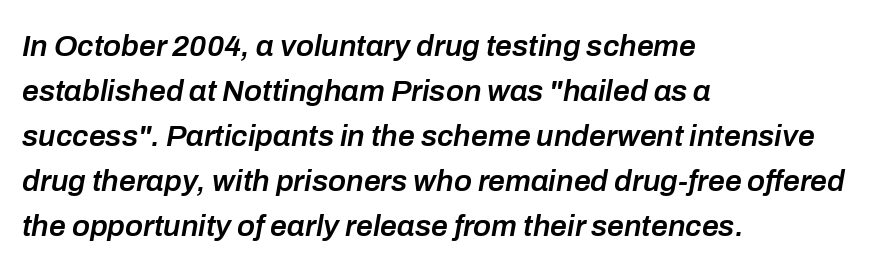
The image shows 30 px semibold type, italic (leaning right); set left-aligned, normal line spacing (1.5x), normal letter spacing, not underlined; low stroke contrast and a medium x-height.
